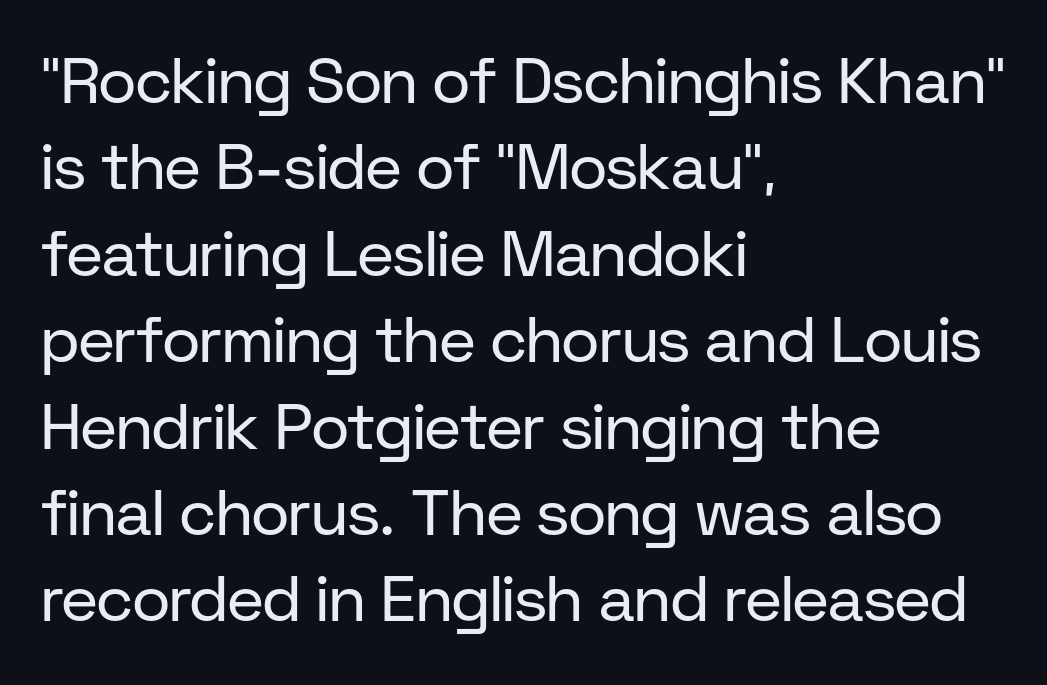
This is not heavy type; no bold has been used. Interline gaps are of average width in this sample. Note the varied advance widths — an 'i' is clearly narrower than an 'm'. The specimen reads as upright at a glance. Compared with typical body copy, the letter spacing here is the same.
